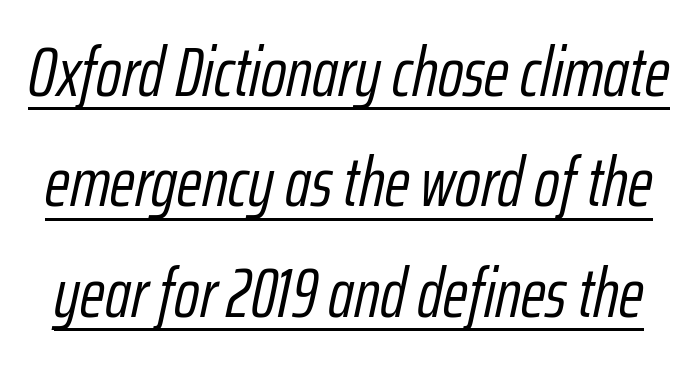
The image shows 69 px light, condensed type, italic (leaning right); set normal line spacing (1.6x), normal letter spacing, underlined; low stroke contrast and a medium x-height.
